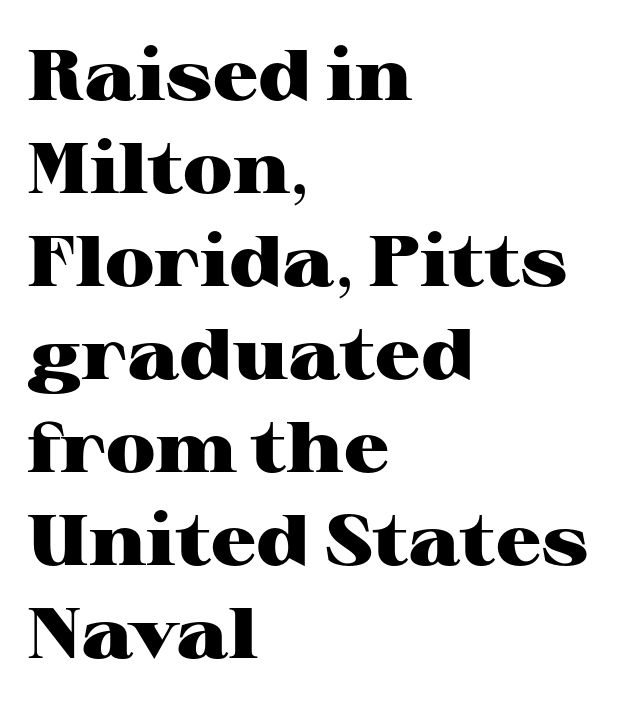
Q: Is the text bold? A: Yes.
Q: Is the text italic (slanted)? A: No, it is upright.
Q: Is the typeface a serif or a sans-serif typeface? A: Serif.
Q: Is the text underlined? A: No.
Q: How is the paragraph aligned? A: Left-aligned.
Q: Is the spacing between letters normal or unusually wide? A: Normal.
Q: Is the spacing between lines tight, normal or loose? A: Normal.
Q: Width (condensed, normal, or wide)? A: Wide.
Q: Stroke contrast? A: High.
Q: x-height? A: Medium.
Q: Monospaced? A: No.
